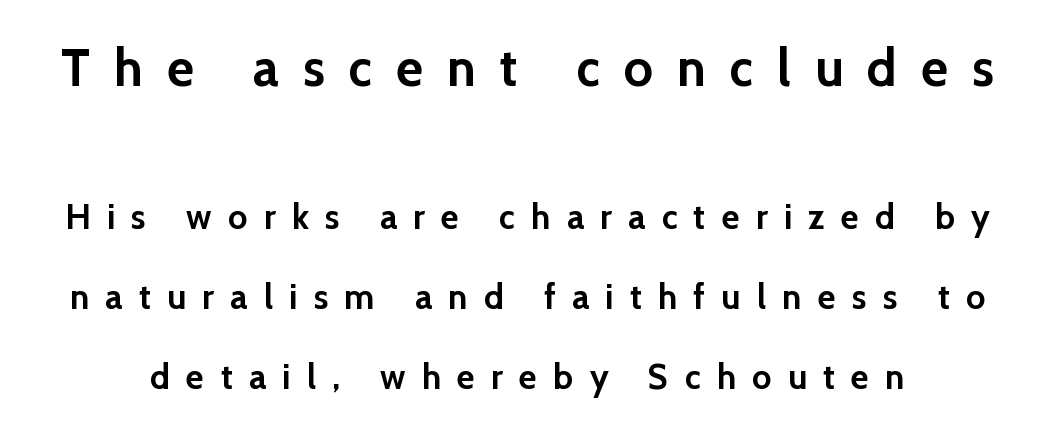
The image shows 52 px semibold sans-serif type, upright; set loose line spacing (2.28x), unusually wide letter spacing (+0.46 em), not underlined; the first (top) block is 1.49x larger; a medium x-height.
